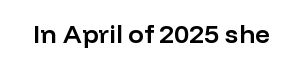
{"italic": "no", "bold": "semi", "underline": "no", "letter_spacing": "normal", "letter_spacing_em": 0.0, "glyph_px": 26}
